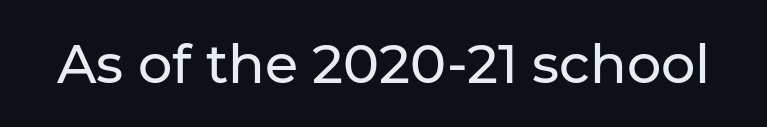
The image shows 54 px sans-serif type, upright; set normal letter spacing, not underlined; low stroke contrast and a medium x-height.
